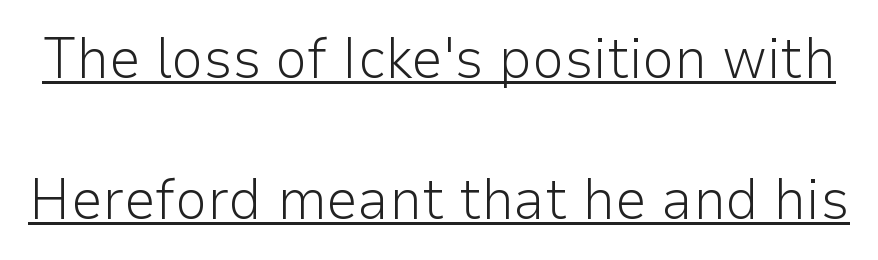
{"serif": "no", "italic": "no", "bold": "no", "weight": "light", "width": "normal", "stroke_contrast": "low", "x_height": "medium", "monospaced": "no", "underline": "yes", "line_spacing": "loose", "line_spacing_ratio": 2.47, "letter_spacing": "normal", "letter_spacing_em": 0.0, "glyph_px": 57}
